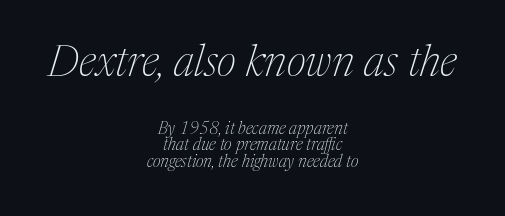
Q: Is the text bold? A: No.
Q: Is the text italic (slanted)? A: Yes, it leans right by about 17 degrees.
Q: Is the typeface a serif or a sans-serif typeface? A: Serif.
Q: Is the text underlined? A: No.
Q: How is the paragraph aligned? A: Centered.
Q: Is the spacing between letters normal or unusually wide? A: Normal.
Q: Is the spacing between lines tight, normal or loose? A: Tight.
Q: Which block of text is set in a larger size, the first (top) or the second (bottom)? A: The first (top) one.
Q: Width (condensed, normal, or wide)? A: Normal.
Q: Stroke contrast? A: Medium.
Q: x-height? A: Medium.
Q: Monospaced? A: No.
